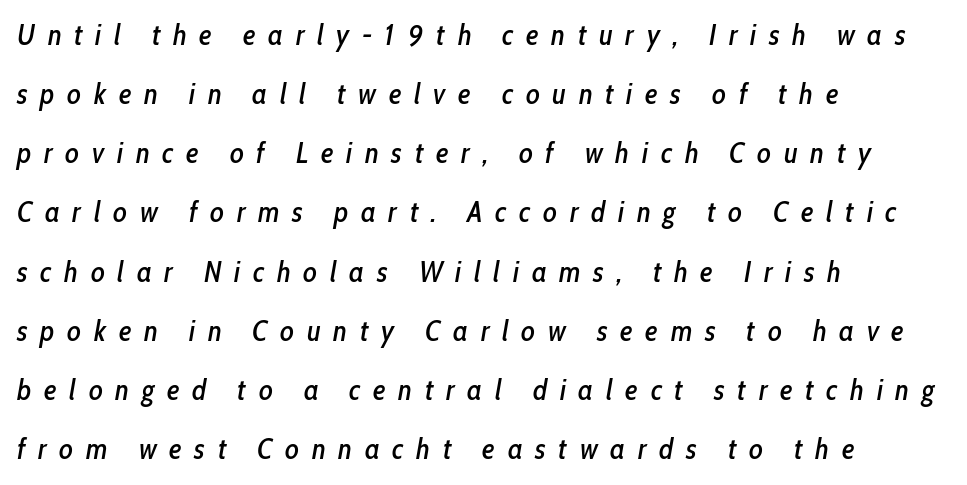
Q: Is the text italic (slanted)? A: Yes, it leans right by about 10 degrees.
Q: Is the text underlined? A: No.
Q: How is the paragraph aligned? A: Left-aligned.
Q: Is the spacing between letters normal or unusually wide? A: Unusually wide.
Q: Is the spacing between lines tight, normal or loose? A: Loose.
Q: Width (condensed, normal, or wide)? A: Condensed.
Q: Stroke contrast? A: Low.
Q: x-height? A: Medium.
Q: Monospaced? A: No.
